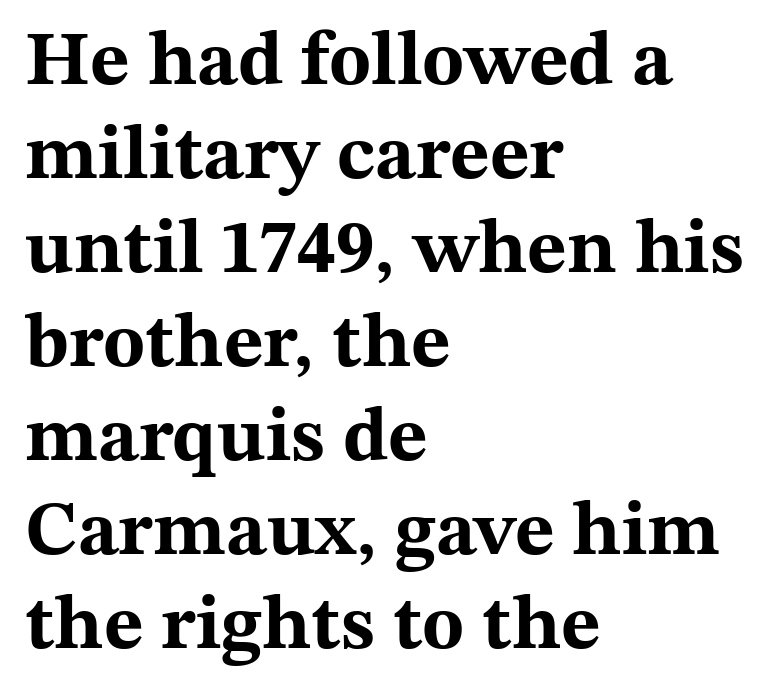
{"serif": "yes", "italic": "no", "bold": "yes", "weight": "bold", "width": "wide", "stroke_contrast": "medium", "x_height": "medium", "monospaced": "no", "underline": "no", "align": "left", "line_spacing_ratio": 1.22, "letter_spacing": "normal", "letter_spacing_em": 0.0, "glyph_px": 77}
